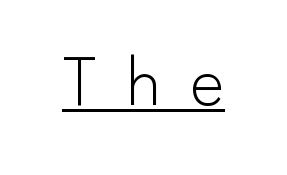
The image shows 73 px light sans-serif type, upright; set unusually wide letter spacing (+0.39 em), underlined; low stroke contrast and a small x-height.
